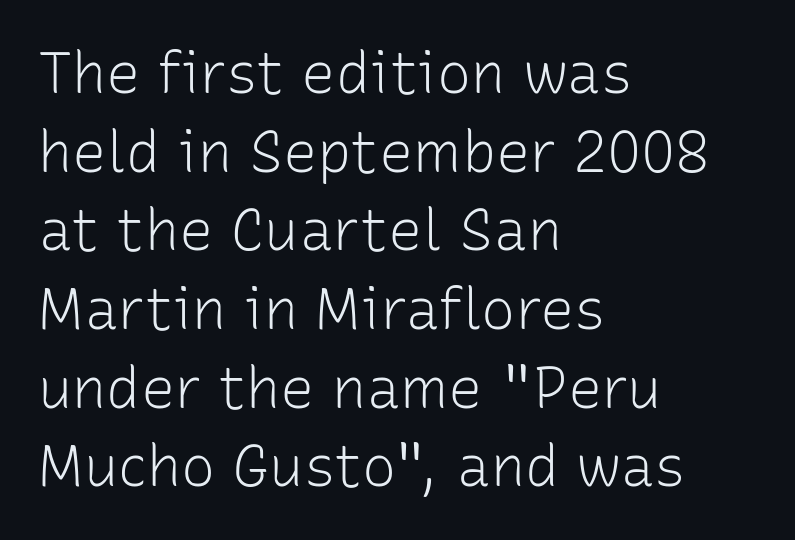
Q: Is the text bold? A: No.
Q: Is the text italic (slanted)? A: No, it is upright.
Q: Is the typeface a serif or a sans-serif typeface? A: Sans-serif.
Q: Is the text underlined? A: No.
Q: How is the paragraph aligned? A: Left-aligned.
Q: Is the spacing between letters normal or unusually wide? A: Normal.
Q: Is the spacing between lines tight, normal or loose? A: Normal.
Q: Width (condensed, normal, or wide)? A: Normal.
Q: Stroke contrast? A: Low.
Q: x-height? A: Medium.
Q: Monospaced? A: No.
